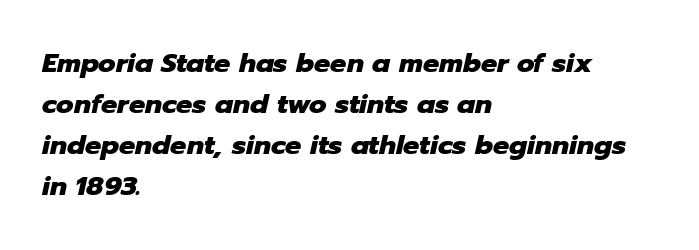
Nobody drew a line under any word here. Honestly, the letter spacing is just normal — you wouldn't notice it. It's the slanting kind of type. Emphasis by weight is at full strength: bold.
